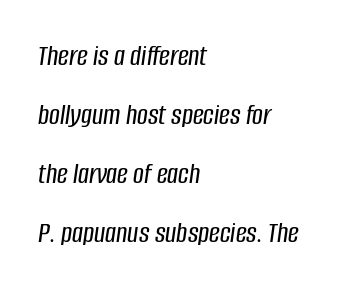
Q: Is the text italic (slanted)? A: Yes, it leans right by about 8 degrees.
Q: Is the text underlined? A: No.
Q: How is the paragraph aligned? A: Left-aligned.
Q: Is the spacing between letters normal or unusually wide? A: Normal.
Q: Is the spacing between lines tight, normal or loose? A: Loose.
Q: Width (condensed, normal, or wide)? A: Condensed.
Q: Stroke contrast? A: Low.
Q: x-height? A: Large.
Q: Monospaced? A: No.
